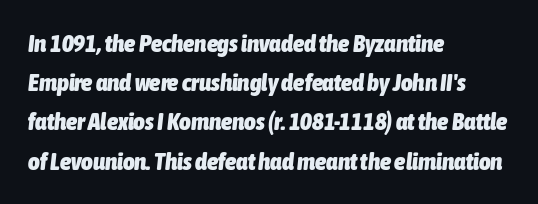
{"italic": "yes", "lean": "right", "slant_degrees": 6, "bold": "yes", "underline": "no", "align": "left", "line_spacing": "normal", "line_spacing_ratio": 1.57, "letter_spacing": "normal", "letter_spacing_em": 0.0, "glyph_px": 25}
